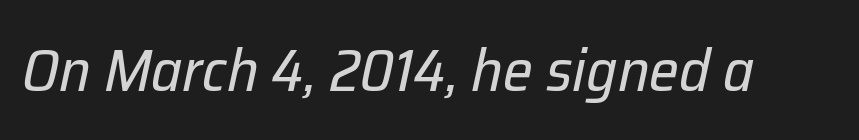
Q: Is the text bold? A: No.
Q: Is the text italic (slanted)? A: Yes, it leans right by about 12 degrees.
Q: Is the text underlined? A: No.
Q: Is the spacing between letters normal or unusually wide? A: Normal.
Q: Width (condensed, normal, or wide)? A: Normal.
Q: Stroke contrast? A: Low.
Q: x-height? A: Medium.
Q: Monospaced? A: No.
